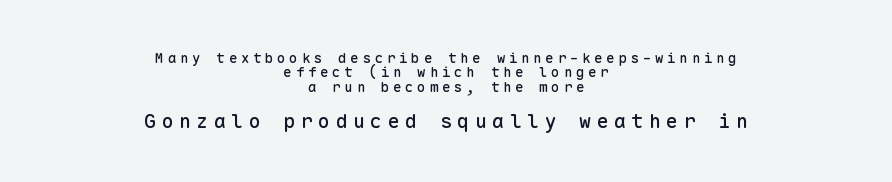
{"italic": "no", "underline": "no", "align": "center", "line_spacing": "tight", "line_spacing_ratio": 1.02, "letter_spacing": "wide", "letter_spacing_em": 0.27, "larger_block": "second", "size_ratio": 1.43, "glyph_px": 20}
